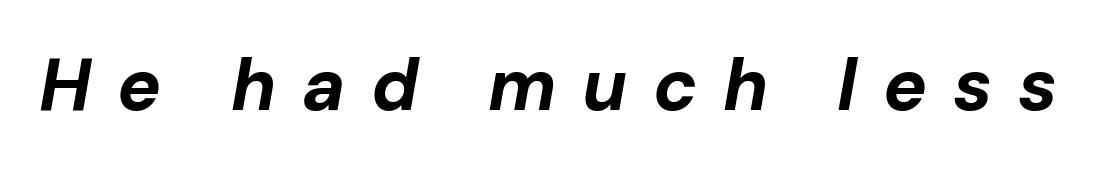
{"italic": "yes", "lean": "right", "slant_degrees": 10, "bold": "yes", "weight": "bold", "width": "normal", "stroke_contrast": "low", "x_height": "medium", "monospaced": "no", "underline": "no", "letter_spacing": "wide", "letter_spacing_em": 0.35, "glyph_px": 73}
